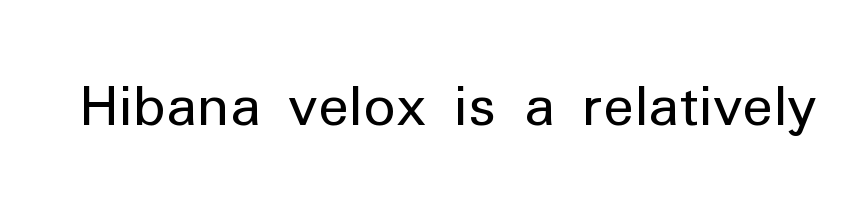
Q: Is the text bold? A: No.
Q: Is the text italic (slanted)? A: No, it is upright.
Q: Is the typeface a serif or a sans-serif typeface? A: Sans-serif.
Q: Is the text underlined? A: No.
Q: Is the spacing between letters normal or unusually wide? A: Normal.
Q: Width (condensed, normal, or wide)? A: Normal.
Q: Stroke contrast? A: Low.
Q: x-height? A: Medium.
Q: Monospaced? A: No.
